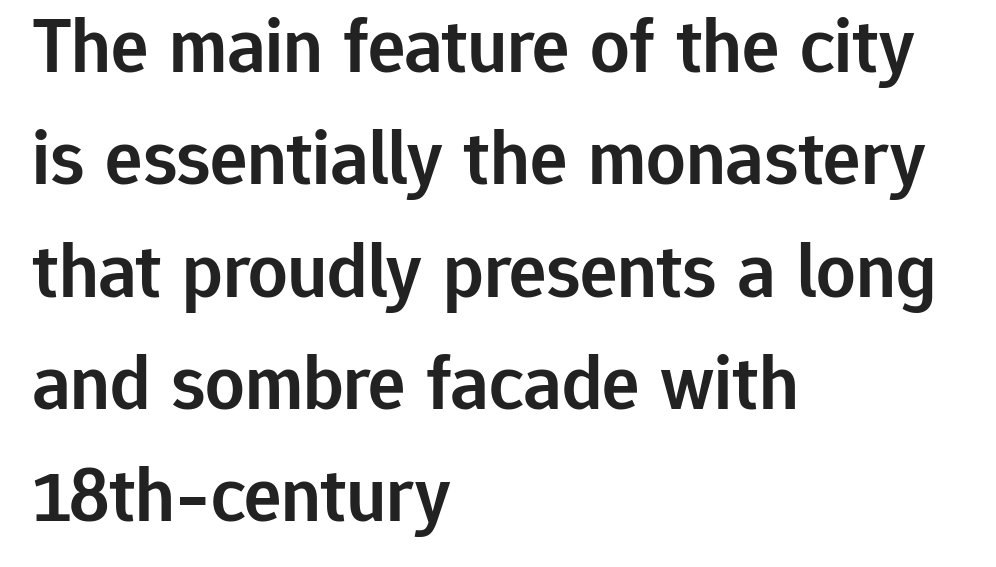
Q: Is the text bold? A: Semi-bold.
Q: Is the text italic (slanted)? A: No, it is upright.
Q: Is the typeface a serif or a sans-serif typeface? A: Sans-serif.
Q: Is the text underlined? A: No.
Q: How is the paragraph aligned? A: Left-aligned.
Q: Is the spacing between letters normal or unusually wide? A: Normal.
Q: Is the spacing between lines tight, normal or loose? A: Normal.
Q: Width (condensed, normal, or wide)? A: Normal.
Q: Stroke contrast? A: Low.
Q: x-height? A: Medium.
Q: Monospaced? A: No.
